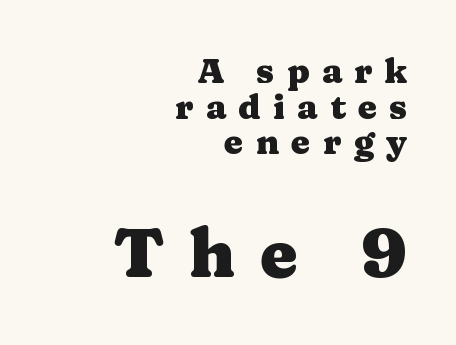
Q: Is the text bold? A: Yes.
Q: Is the text italic (slanted)? A: No, it is upright.
Q: Is the typeface a serif or a sans-serif typeface? A: Serif.
Q: Is the text underlined? A: No.
Q: How is the paragraph aligned? A: Right-aligned.
Q: Is the spacing between letters normal or unusually wide? A: Unusually wide.
Q: Is the spacing between lines tight, normal or loose? A: Tight.
Q: Which block of text is set in a larger size, the first (top) or the second (bottom)? A: The second (bottom) one.
Q: Width (condensed, normal, or wide)? A: Wide.
Q: Stroke contrast? A: Medium.
Q: x-height? A: Medium.
Q: Monospaced? A: No.
